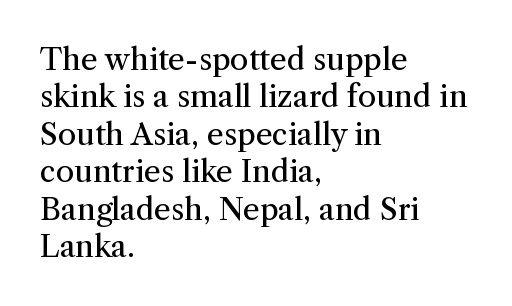
The characters are drawn with everyday or finer stroke widths. The string is rendered with underlining switched off. If you measured baseline to baseline, you'd find a middling distance. Letterform terminals end in serifs throughout the passage. A classic flush-left, rag-right setting is used for this passage. Spacing verdict: proportional, widths tailored to each character.
